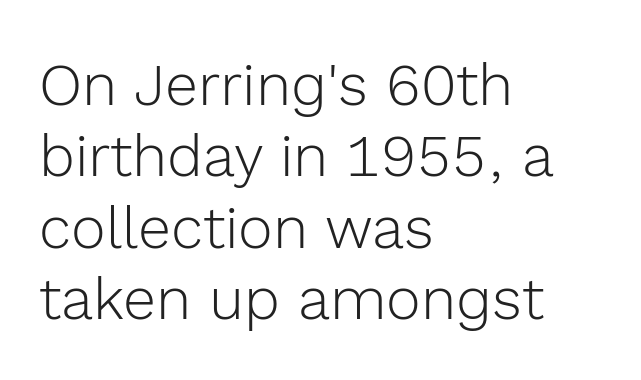
Unbolded letterforms with no extra heft. To sum up the face: it is a sans, with no serifs. Each row of text sits above clean, open space. The lines in this sample share a left origin and differ only in where they stop. You could not count columns in this text — the font is proportionally spaced.
